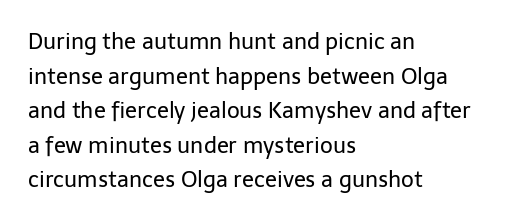
Q: Is the text bold? A: No.
Q: Is the text italic (slanted)? A: No, it is upright.
Q: Is the text underlined? A: No.
Q: How is the paragraph aligned? A: Left-aligned.
Q: Is the spacing between letters normal or unusually wide? A: Normal.
Q: Is the spacing between lines tight, normal or loose? A: Normal.
